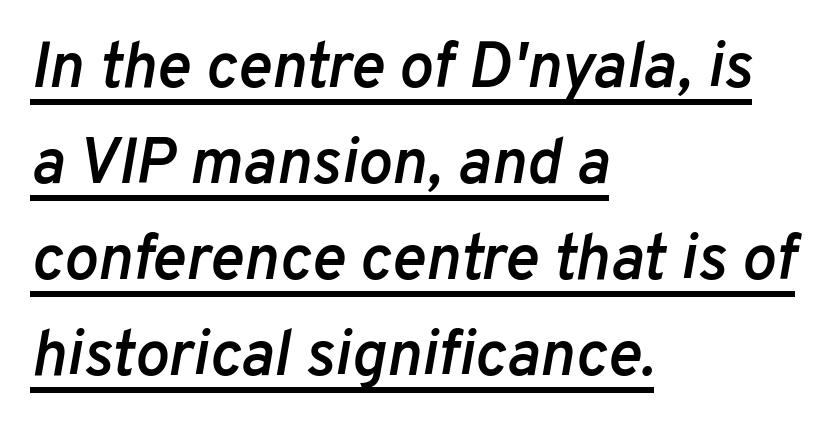
The image shows 64 px semibold type, italic (leaning right); set left-aligned, normal line spacing (1.5x), normal letter spacing, underlined; low stroke contrast and a medium x-height.
